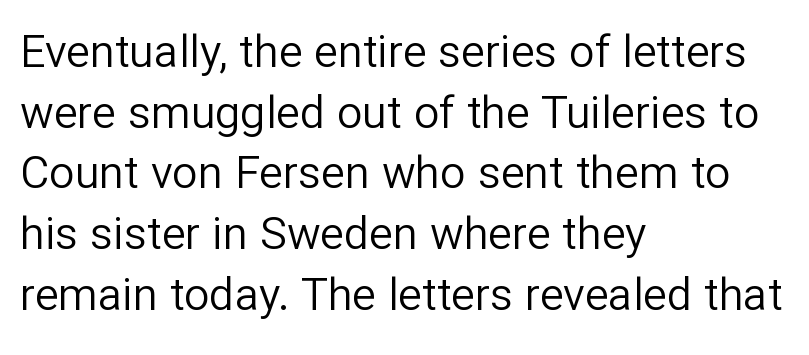
Character widths vary here, with narrow letters taking less room than wide ones. The passage shown has conventional tracking throughout. If you drew a ruler down the left edge, every line would touch it. In terms of leading, this rendering sits right in the middle.
